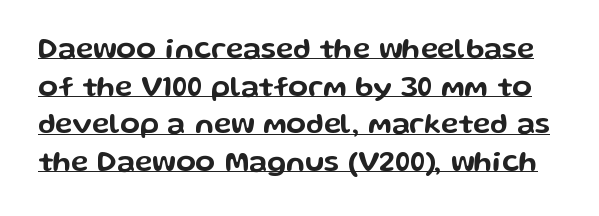
Font category for this specimen: sans-serif. Students, observe: this is what conventionally led text looks like. Characters remain perfectly vertical along every line. Descenders here cross a horizontal rule under the line. You could not count columns in this text — the font is proportionally spaced.
